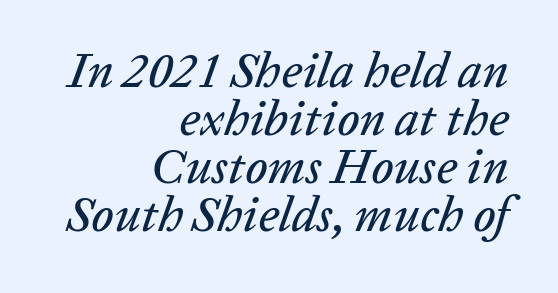
The image shows 49 px text type, italic (leaning right); set right-aligned, tight line spacing (0.98x), normal letter spacing, not underlined; low stroke contrast and a medium x-height.
